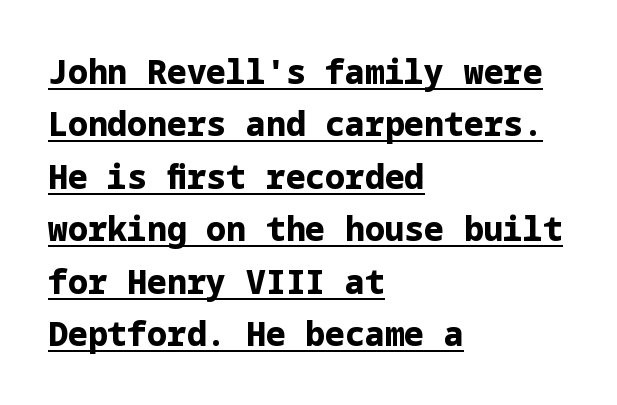
Note: no serifs on the glyphs. Unlike italic type, these characters show no tilt at all. Plenty of ink on the page — the face is bold. This sample carries an underscore along the baseline area.
